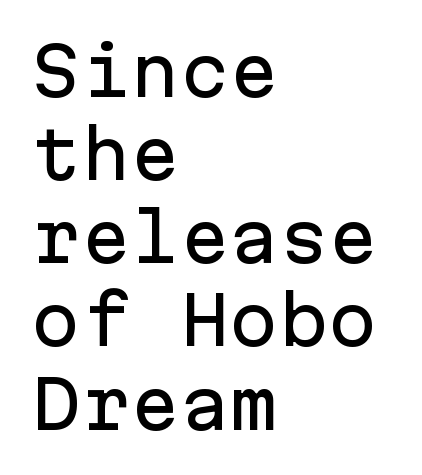
Q: Is the text italic (slanted)? A: No, it is upright.
Q: Is the typeface a serif or a sans-serif typeface? A: Sans-serif.
Q: Is the text underlined? A: No.
Q: How is the paragraph aligned? A: Left-aligned.
Q: Is the spacing between letters normal or unusually wide? A: Normal.
Q: Is the spacing between lines tight, normal or loose? A: Normal.
Q: Width (condensed, normal, or wide)? A: Normal.
Q: Stroke contrast? A: Low.
Q: x-height? A: Medium.
Q: Monospaced? A: Yes.
